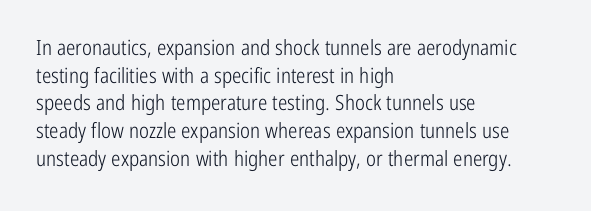
{"italic": "no", "bold": "no", "underline": "no", "align": "left", "line_spacing": "normal", "line_spacing_ratio": 1.32, "letter_spacing": "normal", "letter_spacing_em": 0.0, "glyph_px": 21}
